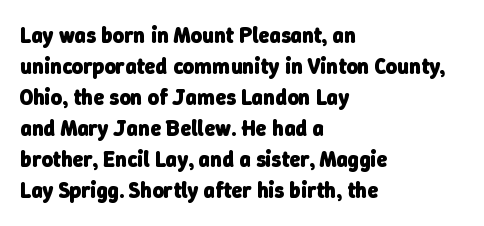
Q: Is the text bold? A: Yes.
Q: Is the text underlined? A: No.
Q: How is the paragraph aligned? A: Left-aligned.
Q: Is the spacing between letters normal or unusually wide? A: Normal.
Q: Is the spacing between lines tight, normal or loose? A: Normal.
